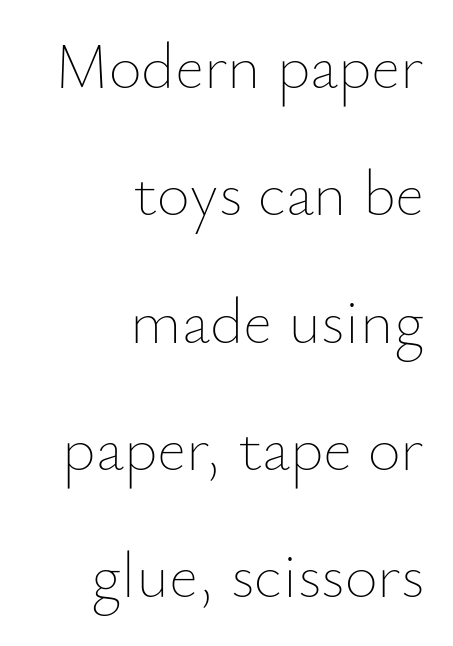
These lines were composed using upright roman letters. No letter is thick-stroked: the sample isn't bold. This rendering features lettering with no underline. The leading is generous, giving the passage an open texture. The setting favours the right margin, as signatures and pull-quotes sometimes do. Looks like regular typesetting: each glyph gets only the width it needs.
